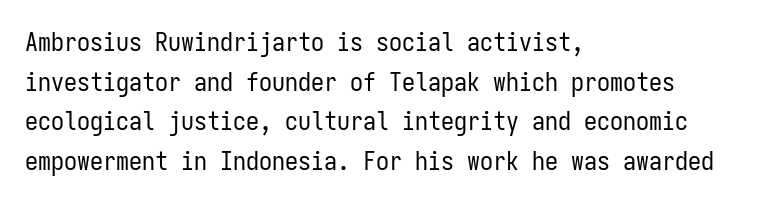
{"italic": "no", "bold": "no", "underline": "no", "align": "left", "line_spacing": "normal", "line_spacing_ratio": 1.52, "letter_spacing": "normal", "letter_spacing_em": 0.0, "glyph_px": 26}
